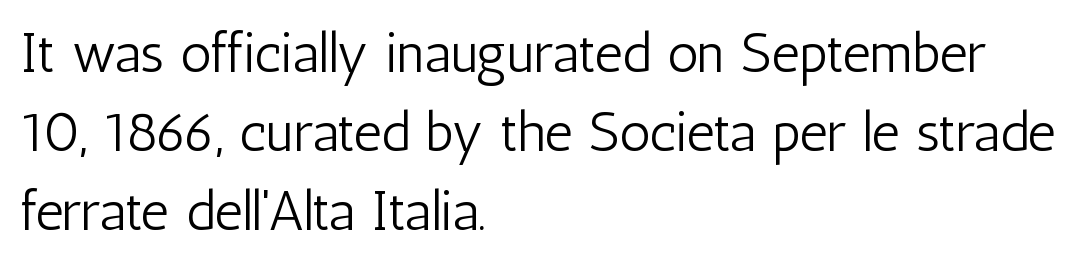
Look at the tracking — it's just the regular setting, nothing added. The face used here is proportionally spaced, like ordinary book or web type. The designer went with a sans here, leaving each stem footless. This is the regular roman posture of the typeface. The lines sit at an ordinary, default distance from one another.
